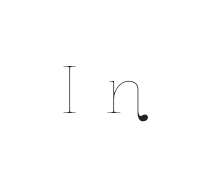
Caption: expanded tracking, letters set apart. The space beneath each line is pristine and unruled. A typesetter would mark this as roman, not italic. You could not count columns in this text — the font is proportionally spaced.
